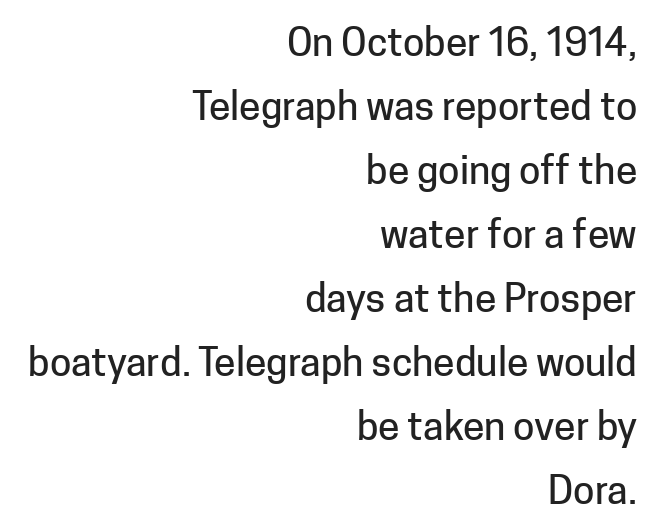
{"serif": "no", "italic": "no", "width": "normal", "stroke_contrast": "low", "x_height": "medium", "monospaced": "no", "underline": "no", "align": "right", "line_spacing": "normal", "line_spacing_ratio": 1.64, "letter_spacing": "normal", "letter_spacing_em": 0.0, "glyph_px": 39}
